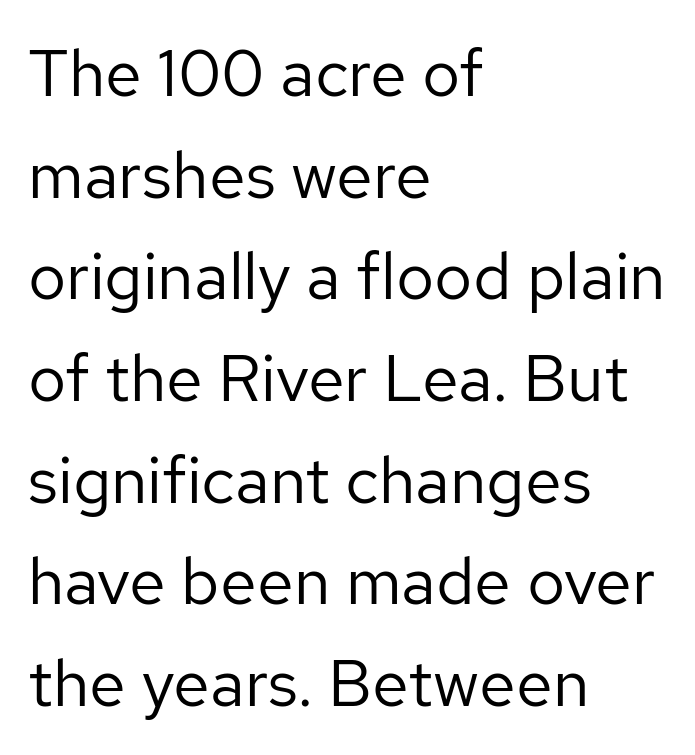
{"serif": "no", "italic": "no", "bold": "no", "weight": "regular", "width": "normal", "stroke_contrast": "low", "x_height": "medium", "monospaced": "no", "underline": "no", "align": "left", "line_spacing": "normal", "line_spacing_ratio": 1.54, "letter_spacing": "normal", "letter_spacing_em": 0.0, "glyph_px": 66}
